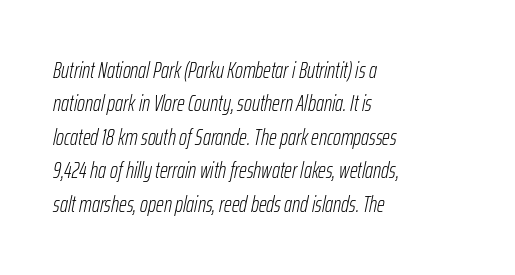
Q: Is the text bold? A: No.
Q: Is the text italic (slanted)? A: Yes, it leans right by about 12 degrees.
Q: Is the text underlined? A: No.
Q: How is the paragraph aligned? A: Left-aligned.
Q: Is the spacing between letters normal or unusually wide? A: Normal.
Q: Is the spacing between lines tight, normal or loose? A: Normal.
